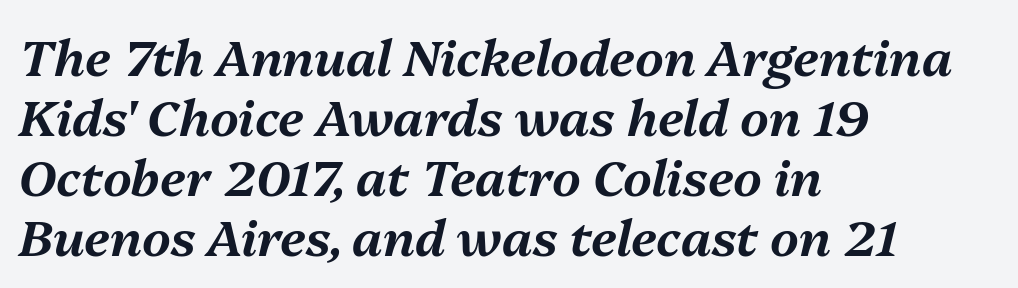
The image shows 50 px text type, italic (leaning right); set left-aligned, line spacing 1.2x, normal letter spacing, not underlined; medium stroke contrast and a medium x-height.
